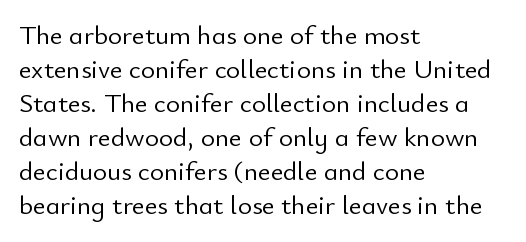
{"italic": "no", "bold": "no", "underline": "no", "align": "left", "line_spacing": "normal", "line_spacing_ratio": 1.26, "letter_spacing": "normal", "letter_spacing_em": 0.0, "glyph_px": 27}
